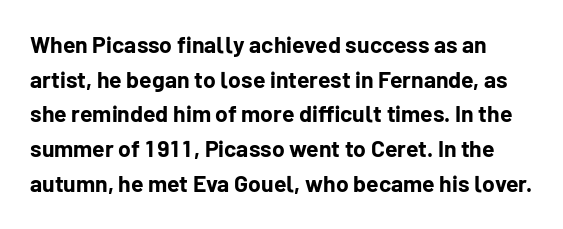
The image shows 23 px bold type, upright; set normal line spacing (1.51x), normal letter spacing, not underlined.
